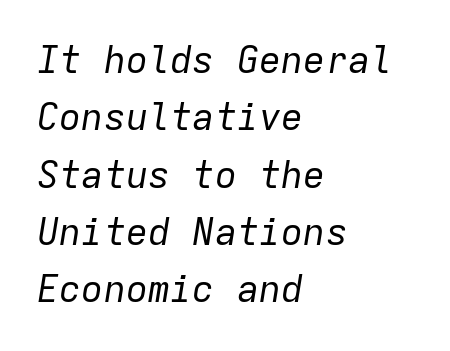
The image shows 37 px regular-weight type, italic (leaning right), monospaced; set left-aligned, normal line spacing (1.55x), normal letter spacing, not underlined; low stroke contrast and a medium x-height.
